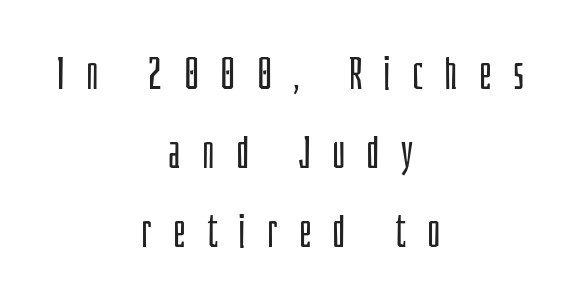
Q: Is the text bold? A: No.
Q: Is the text italic (slanted)? A: No, it is upright.
Q: Is the typeface a serif or a sans-serif typeface? A: Sans-serif.
Q: Is the text underlined? A: No.
Q: How is the paragraph aligned? A: Centered.
Q: Is the spacing between letters normal or unusually wide? A: Unusually wide.
Q: Width (condensed, normal, or wide)? A: Condensed.
Q: Stroke contrast? A: Low.
Q: x-height? A: Large.
Q: Monospaced? A: No.
